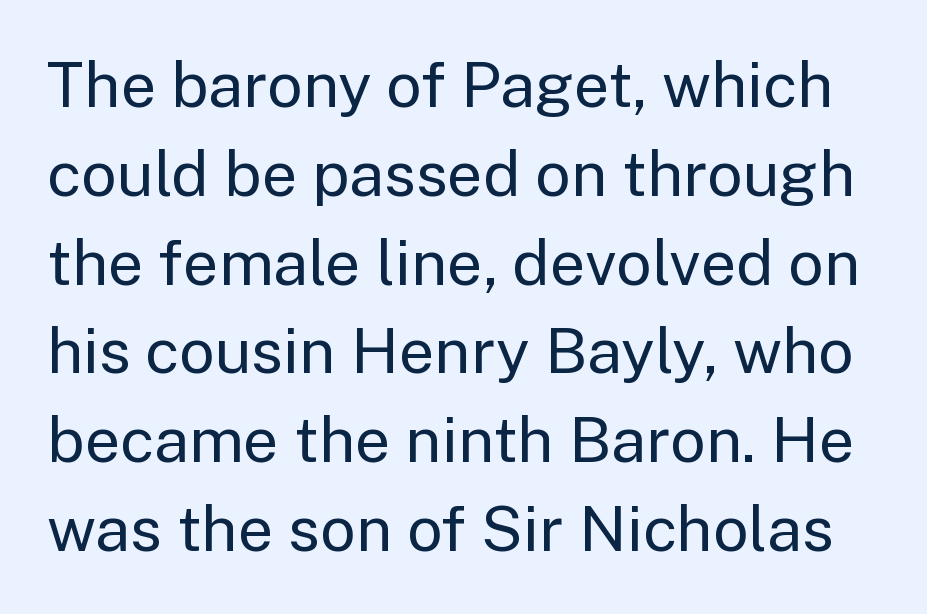
Q: Is the text bold? A: No.
Q: Is the text italic (slanted)? A: No, it is upright.
Q: Is the typeface a serif or a sans-serif typeface? A: Sans-serif.
Q: Is the text underlined? A: No.
Q: Is the spacing between letters normal or unusually wide? A: Normal.
Q: Is the spacing between lines tight, normal or loose? A: Normal.
Q: Width (condensed, normal, or wide)? A: Normal.
Q: Stroke contrast? A: Low.
Q: x-height? A: Medium.
Q: Monospaced? A: No.
